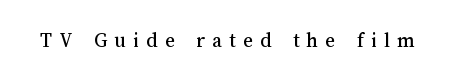
The image shows 21 px text type, upright; set unusually wide letter spacing (+0.35 em), not underlined.
